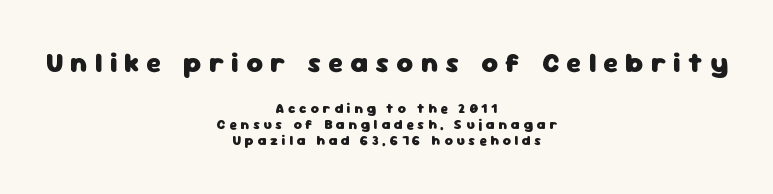
{"serif": "no", "italic": "no", "bold": "yes", "weight": "heavy", "width": "normal", "stroke_contrast": "low", "x_height": "medium", "monospaced": "no", "underline": "no", "align": "center", "line_spacing": "tight", "line_spacing_ratio": 1.15, "letter_spacing": "wide", "letter_spacing_em": 0.26, "larger_block": "first", "size_ratio": 2.0, "glyph_px": 28}
